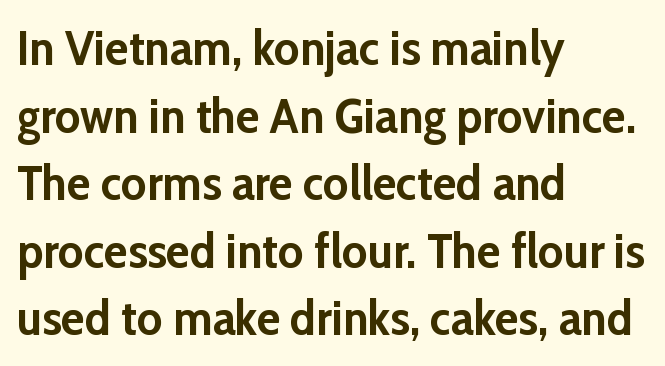
Q: Is the text bold? A: Yes.
Q: Is the text italic (slanted)? A: No, it is upright.
Q: Is the typeface a serif or a sans-serif typeface? A: Sans-serif.
Q: Is the text underlined? A: No.
Q: How is the paragraph aligned? A: Left-aligned.
Q: Is the spacing between letters normal or unusually wide? A: Normal.
Q: Is the spacing between lines tight, normal or loose? A: Normal.
Q: Width (condensed, normal, or wide)? A: Normal.
Q: Stroke contrast? A: Low.
Q: x-height? A: Medium.
Q: Monospaced? A: No.
